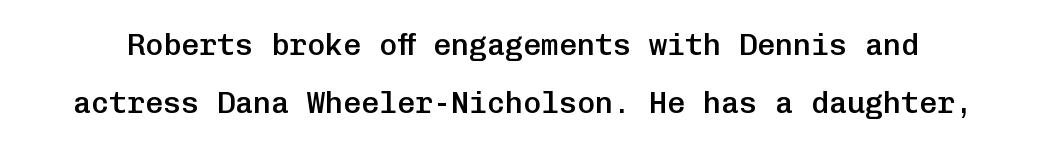
{"serif": "no", "italic": "no", "bold": "semi", "weight": "semibold", "width": "normal", "stroke_contrast": "low", "x_height": "medium", "monospaced": "yes", "underline": "no", "line_spacing": "loose", "line_spacing_ratio": 1.92, "letter_spacing": "normal", "letter_spacing_em": 0.0, "glyph_px": 30}
